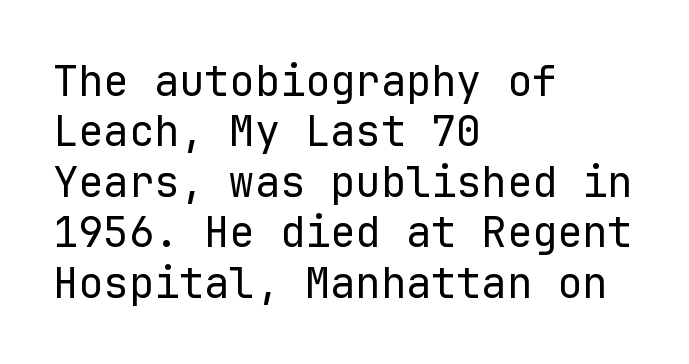
The letters march in equal steps, a hallmark of fixed-pitch type. This is roman type, the default non-slanted kind. No letter is thick-stroked: the sample isn't bold. Clear beneath every line of the passage. The letters sit at their default tracking, neither squeezed nor spread.
